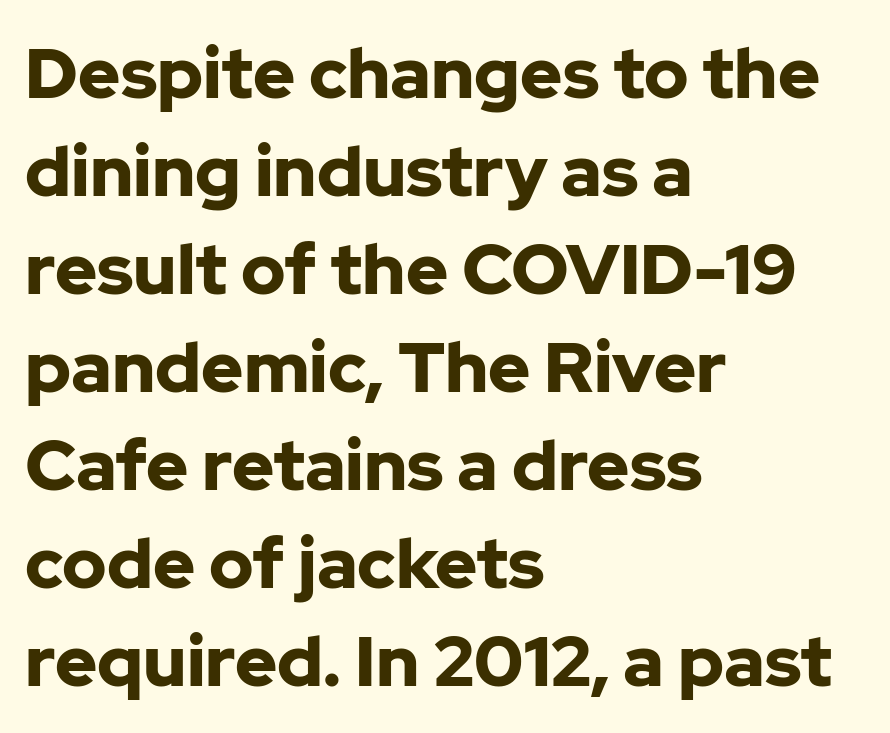
{"serif": "no", "italic": "no", "bold": "yes", "weight": "bold", "width": "normal", "stroke_contrast": "low", "x_height": "medium", "monospaced": "no", "underline": "no", "align": "left", "line_spacing": "normal", "line_spacing_ratio": 1.38, "letter_spacing": "normal", "letter_spacing_em": 0.0, "glyph_px": 71}
